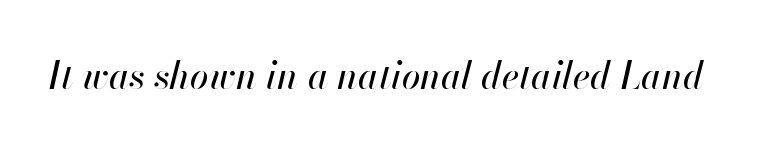
The letterforms sit shoulder to shoulder at normal distance. Italic? Definitely — the glyphs are oblique. Is this a fixed-width face? No — the glyphs have proportional, varying widths. The glyphs are unaccompanied by any horizontal stroke below them.
